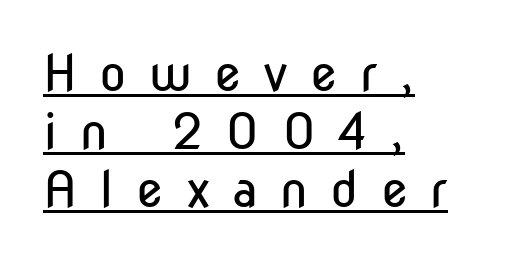
{"serif": "no", "italic": "no", "bold": "no", "weight": "regular", "width": "condensed", "stroke_contrast": "low", "x_height": "medium", "monospaced": "no", "underline": "yes", "align": "left", "line_spacing_ratio": 1.16, "letter_spacing": "wide", "letter_spacing_em": 0.44, "glyph_px": 50}
